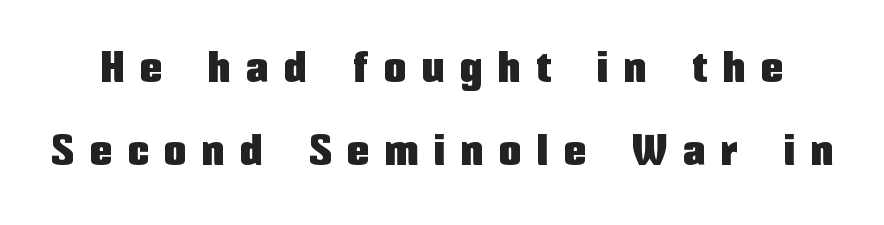
{"serif": "no", "italic": "no", "width": "condensed", "stroke_contrast": "low", "x_height": "medium", "monospaced": "no", "underline": "no", "line_spacing_ratio": 1.89, "letter_spacing": "wide", "letter_spacing_em": 0.37, "glyph_px": 44}
